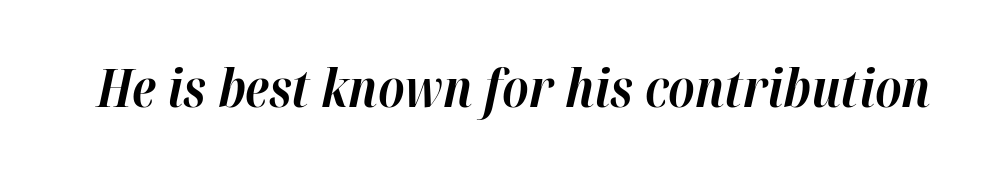
Q: Is the text bold? A: Yes.
Q: Is the text italic (slanted)? A: Yes, it leans right by about 12 degrees.
Q: Is the text underlined? A: No.
Q: Is the spacing between letters normal or unusually wide? A: Normal.
Q: Width (condensed, normal, or wide)? A: Normal.
Q: Stroke contrast? A: High.
Q: x-height? A: Medium.
Q: Monospaced? A: No.
